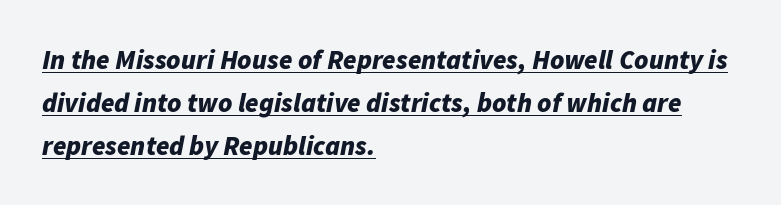
The image shows 27 px bold type, italic (leaning right); set left-aligned, normal line spacing (1.59x), normal letter spacing, underlined.
